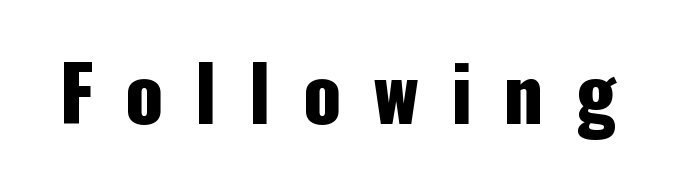
Q: Is the text italic (slanted)? A: No, it is upright.
Q: Is the typeface a serif or a sans-serif typeface? A: Sans-serif.
Q: Is the text underlined? A: No.
Q: Is the spacing between letters normal or unusually wide? A: Unusually wide.
Q: Width (condensed, normal, or wide)? A: Condensed.
Q: Stroke contrast? A: Low.
Q: x-height? A: Medium.
Q: Monospaced? A: No.
